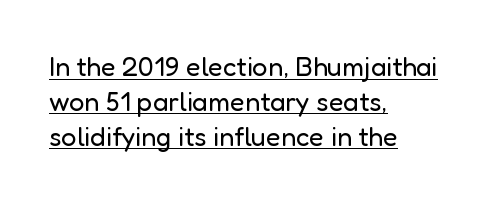
{"italic": "no", "bold": "no", "underline": "yes", "align": "left", "line_spacing": "normal", "line_spacing_ratio": 1.29, "letter_spacing": "normal", "letter_spacing_em": 0.0, "glyph_px": 27}
